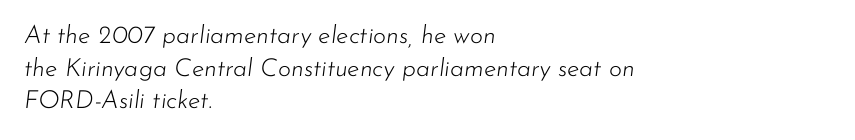
No heavy texture on the line: the type isn't bold. One glance says typical: line gaps are just what's usual. In CSS terms this would be text-align: left. The letters are slanted; this is an italic face. Only glyphs here, with clear space below each row.
